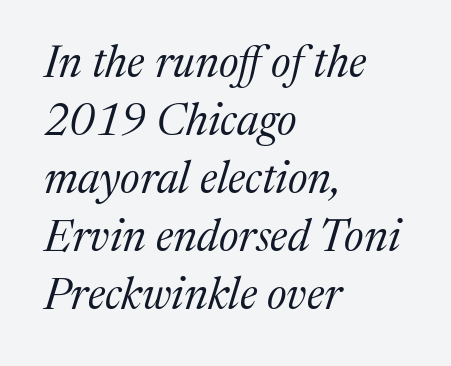
Heft: none added — not bold. Observe the serifs anchoring each vertical stroke in this sample. The rendering keeps characters at their native spacing. Think of a printed novel: that variable character pitch is what you see here. The typesetter chose a ragged-right arrangement here. This block has exactly the height ordinary leading produces.
